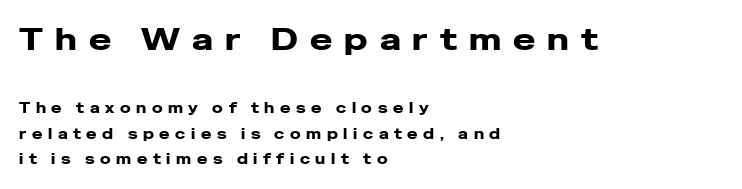
Q: Is the text bold? A: Yes.
Q: Is the text italic (slanted)? A: No, it is upright.
Q: Is the typeface a serif or a sans-serif typeface? A: Sans-serif.
Q: Is the text underlined? A: No.
Q: How is the paragraph aligned? A: Left-aligned.
Q: Is the spacing between letters normal or unusually wide? A: Unusually wide.
Q: Which block of text is set in a larger size, the first (top) or the second (bottom)? A: The first (top) one.
Q: Width (condensed, normal, or wide)? A: Wide.
Q: Stroke contrast? A: Low.
Q: x-height? A: Medium.
Q: Monospaced? A: No.
